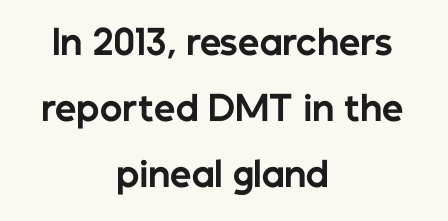
{"serif": "no", "italic": "no", "bold": "yes", "weight": "bold", "width": "normal", "stroke_contrast": "low", "x_height": "medium", "monospaced": "no", "underline": "no", "align": "center", "line_spacing": "loose", "line_spacing_ratio": 1.94, "letter_spacing": "normal", "letter_spacing_em": 0.0, "glyph_px": 34}
